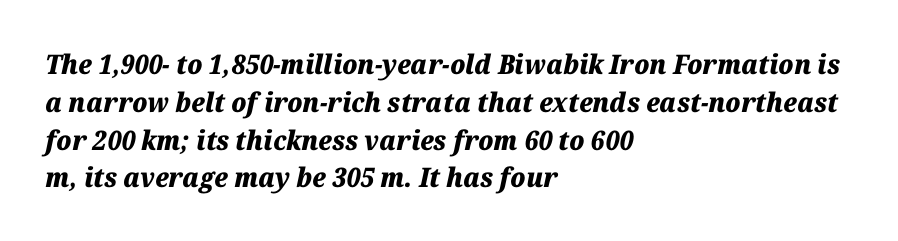
Left-aligned paragraph, ragged on the right. The font is running at its bold setting. It's the slanting kind of type. Tracking here is standard; glyphs follow each other at the usual distance.
